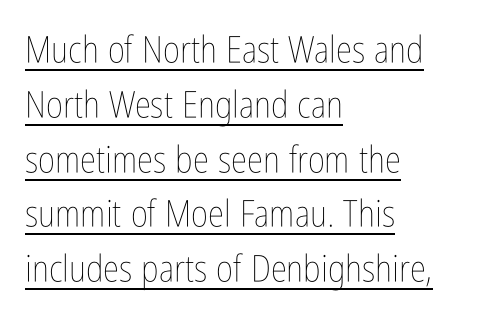
{"italic": "no", "bold": "no", "weight": "thin", "width": "condensed", "stroke_contrast": "low", "x_height": "medium", "monospaced": "no", "underline": "yes", "align": "left", "line_spacing": "normal", "line_spacing_ratio": 1.48, "letter_spacing": "normal", "letter_spacing_em": 0.0, "glyph_px": 37}
